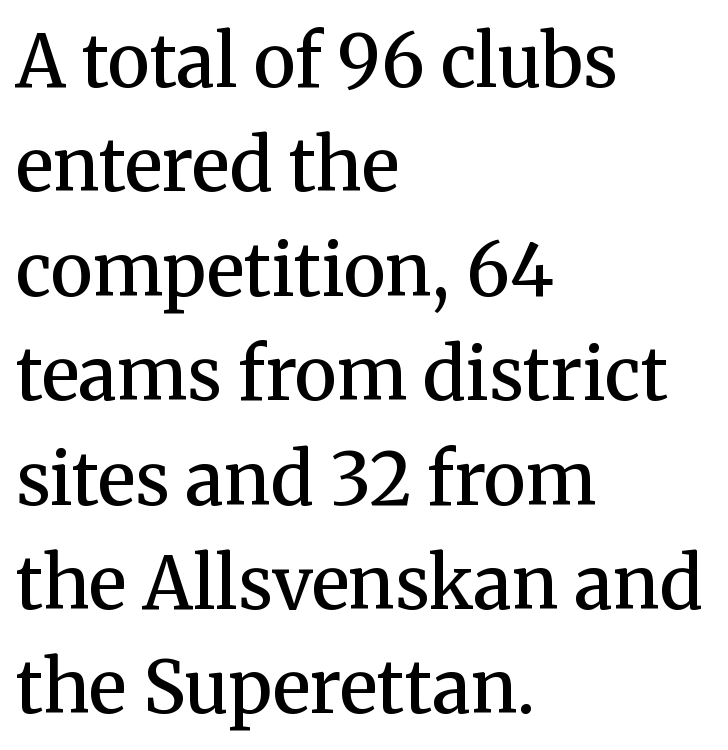
The image shows 72 px semibold serif type, upright; set left-aligned, normal line spacing (1.45x), normal letter spacing, not underlined; medium stroke contrast and a medium x-height.
